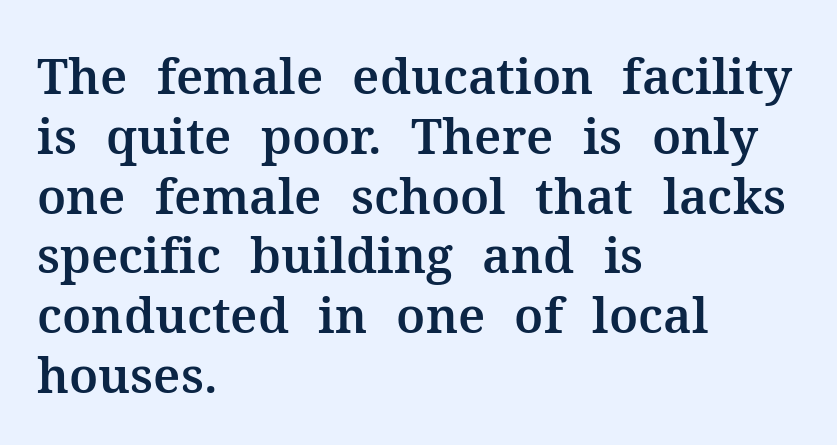
Q: Is the text italic (slanted)? A: No, it is upright.
Q: Is the typeface a serif or a sans-serif typeface? A: Serif.
Q: Is the text underlined? A: No.
Q: How is the paragraph aligned? A: Left-aligned.
Q: Is the spacing between letters normal or unusually wide? A: Normal.
Q: Width (condensed, normal, or wide)? A: Normal.
Q: Stroke contrast? A: Medium.
Q: x-height? A: Medium.
Q: Monospaced? A: No.
